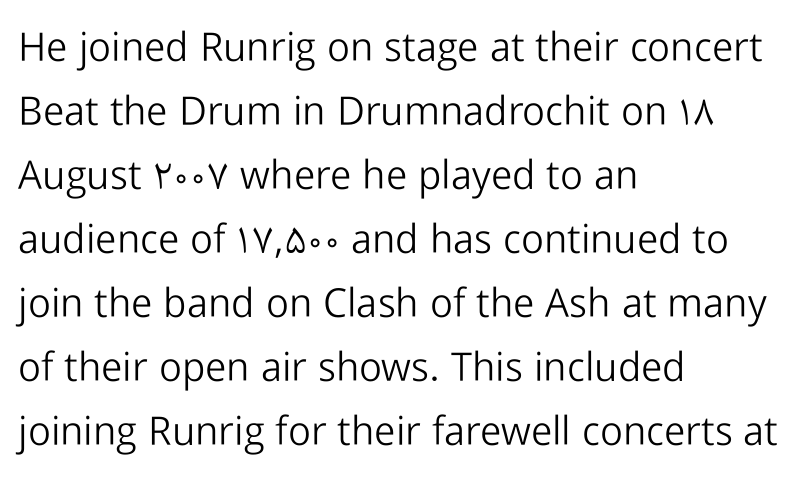
The image shows 40 px light sans-serif type, upright; set left-aligned, normal line spacing (1.6x), normal letter spacing, not underlined; low stroke contrast and a medium x-height.
